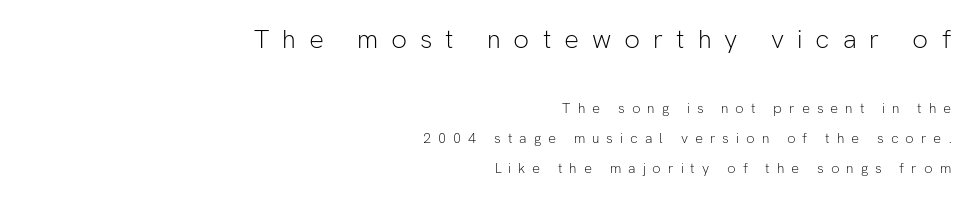
The image shows 26 px text type, upright; set right-aligned, loose line spacing (2.14x), unusually wide letter spacing (+0.5 em), not underlined; the first (top) block is 1.86x larger.
